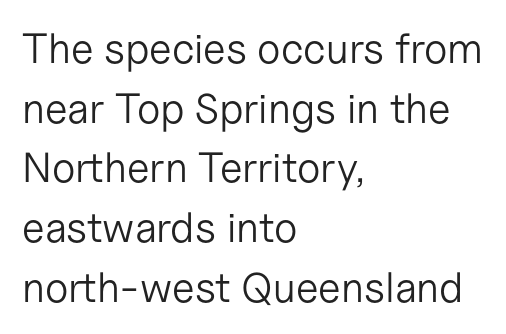
{"serif": "no", "italic": "no", "bold": "no", "weight": "light", "width": "normal", "stroke_contrast": "low", "x_height": "medium", "monospaced": "no", "underline": "no", "align": "left", "line_spacing": "normal", "line_spacing_ratio": 1.42, "letter_spacing": "normal", "letter_spacing_em": 0.0, "glyph_px": 42}
